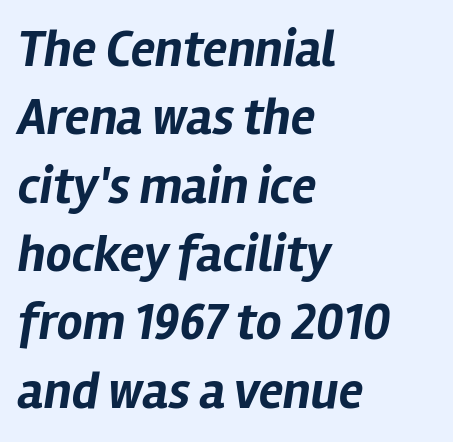
The image shows 51 px bold type, italic (leaning right); set left-aligned, normal line spacing (1.34x), normal letter spacing, not underlined; low stroke contrast and a medium x-height.
